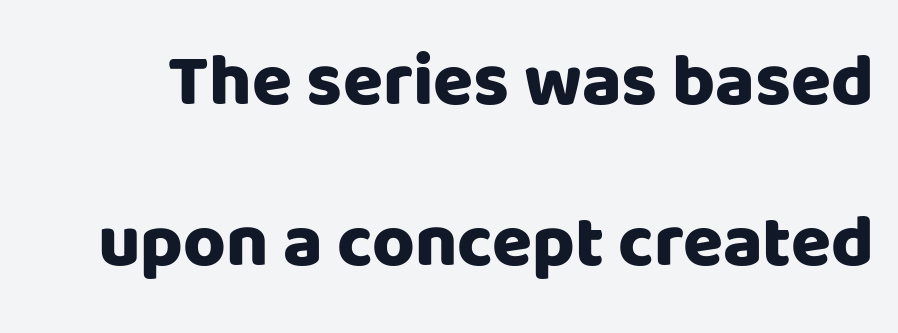
Q: Is the text bold? A: Yes.
Q: Is the text italic (slanted)? A: No, it is upright.
Q: Is the typeface a serif or a sans-serif typeface? A: Sans-serif.
Q: Is the text underlined? A: No.
Q: Is the spacing between letters normal or unusually wide? A: Normal.
Q: Is the spacing between lines tight, normal or loose? A: Loose.
Q: Width (condensed, normal, or wide)? A: Normal.
Q: Stroke contrast? A: Low.
Q: x-height? A: Large.
Q: Monospaced? A: No.
